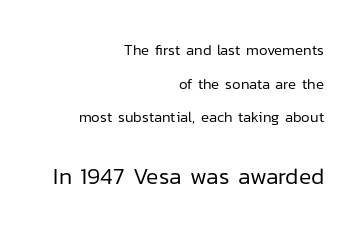
Has an underline been added? It has not. Character size in the trailing block exceeds that of the leading block. A roman cut, with each character standing at attention. A quiet, ordinary-to-light weight characterises the typeface. Does the leading feel generous? Absolutely, it's lavish. What stands out about the letter spacing? Nothing — it is the standard amount.
